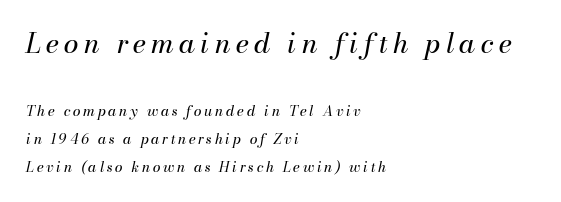
{"italic": "yes", "lean": "right", "slant_degrees": 13, "bold": "no", "underline": "no", "align": "left", "line_spacing": "loose", "line_spacing_ratio": 2.01, "larger_block": "first", "size_ratio": 1.93, "glyph_px": 27}
